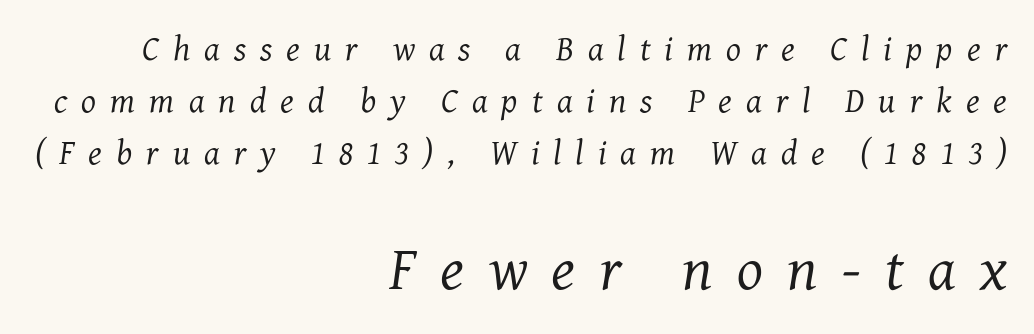
Looks like regular typesetting: each glyph gets only the width it needs. Whoever set this made the second block the dominant, larger element. Any mark beneath the type? The region is blank. A typesetter would call this heavily tracked-out type. Each new line begins a customary step beneath the previous one. I'd call this a serif setting — the letters wear small feet.
